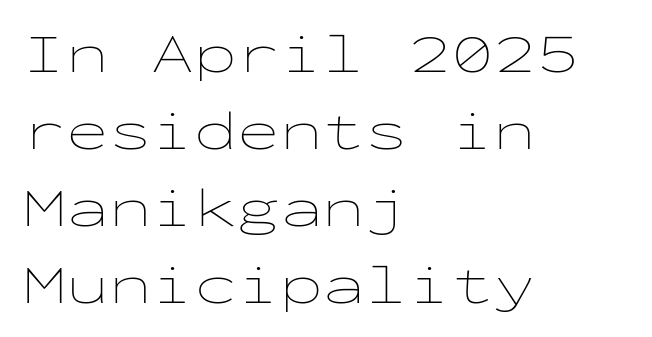
No heavy texture on the line: the type isn't bold. Regarding leading, the lines here are spaced in the standard way. There is no visible air inserted between adjacent glyphs. Designer's note — italics off, roman on. Glance below the letters and you will spot only blank space. The letters march in equal steps, a hallmark of fixed-pitch type.
